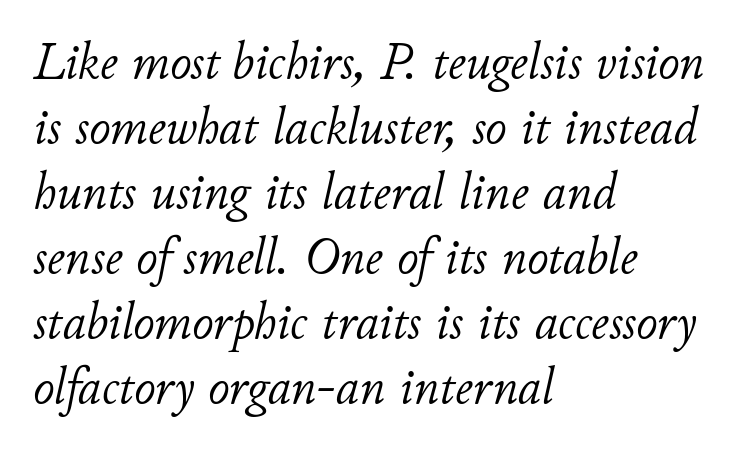
No heavy texture on the line: the type isn't bold. Leading: standard. All the whitespace from short lines collects on the right. The foot of each line stays bare and open.
